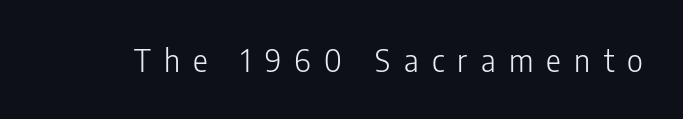
The image shows 31 px light, condensed sans-serif type, upright; set unusually wide letter spacing (+0.43 em), not underlined; low stroke contrast and a medium x-height.
